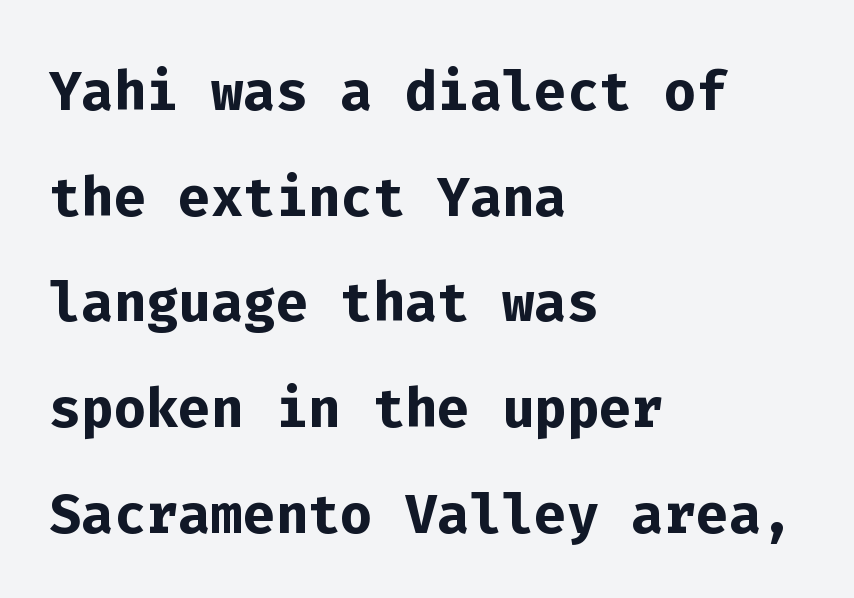
Q: Is the text bold? A: Yes.
Q: Is the text italic (slanted)? A: No, it is upright.
Q: Is the typeface a serif or a sans-serif typeface? A: Sans-serif.
Q: Is the text underlined? A: No.
Q: How is the paragraph aligned? A: Left-aligned.
Q: Is the spacing between letters normal or unusually wide? A: Normal.
Q: Is the spacing between lines tight, normal or loose? A: Normal.
Q: Width (condensed, normal, or wide)? A: Normal.
Q: Stroke contrast? A: Low.
Q: x-height? A: Medium.
Q: Monospaced? A: Yes.
